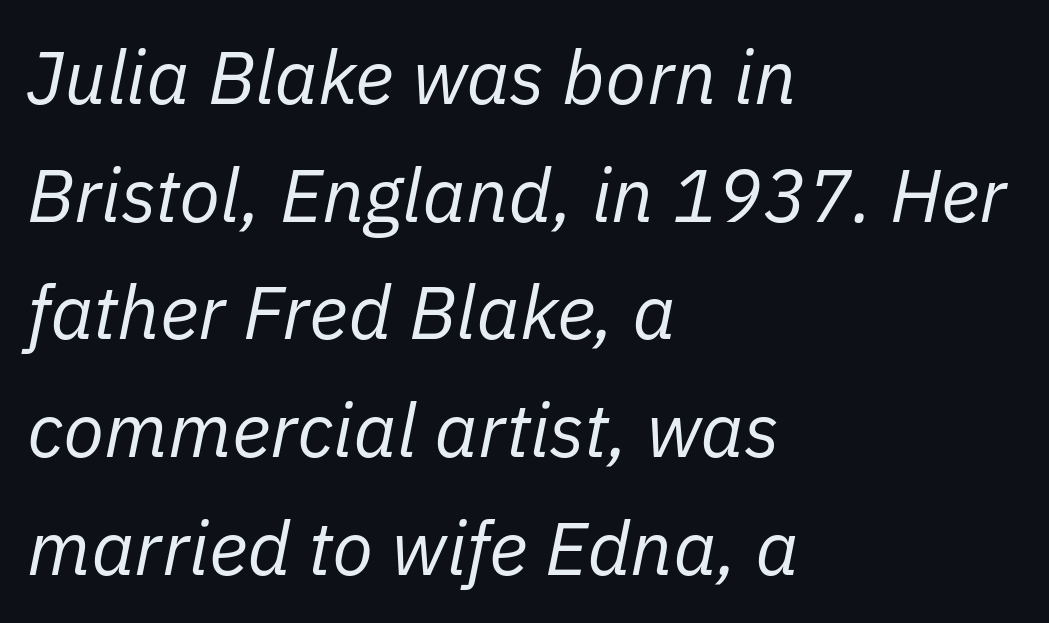
The image shows 75 px regular-weight type, italic (leaning right); set left-aligned, normal line spacing (1.57x), normal letter spacing, not underlined; low stroke contrast and a medium x-height.
